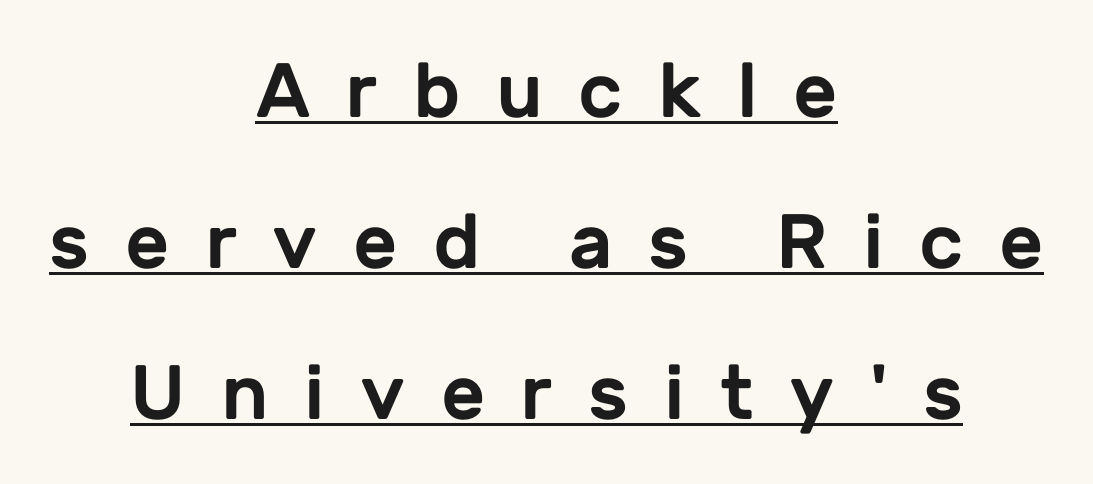
Q: Is the text italic (slanted)? A: No, it is upright.
Q: Is the typeface a serif or a sans-serif typeface? A: Sans-serif.
Q: Is the text underlined? A: Yes.
Q: How is the paragraph aligned? A: Centered.
Q: Is the spacing between letters normal or unusually wide? A: Unusually wide.
Q: Is the spacing between lines tight, normal or loose? A: Loose.
Q: Width (condensed, normal, or wide)? A: Normal.
Q: Stroke contrast? A: Low.
Q: x-height? A: Medium.
Q: Monospaced? A: No.
